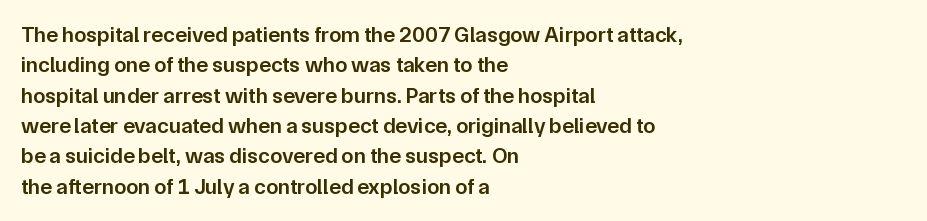
The image shows 22 px text type, upright; set left-aligned, normal line spacing (1.38x), normal letter spacing, not underlined.
